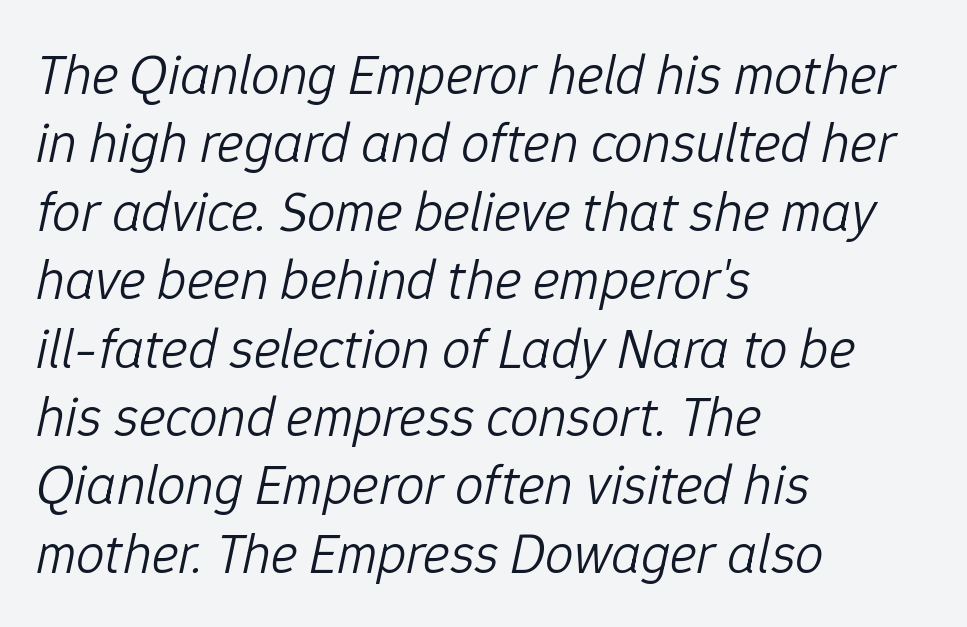
{"italic": "yes", "lean": "right", "slant_degrees": 12, "bold": "no", "weight": "light", "width": "normal", "stroke_contrast": "low", "x_height": "medium", "monospaced": "no", "underline": "no", "align": "left", "line_spacing_ratio": 1.2, "letter_spacing": "normal", "letter_spacing_em": 0.0, "glyph_px": 57}
